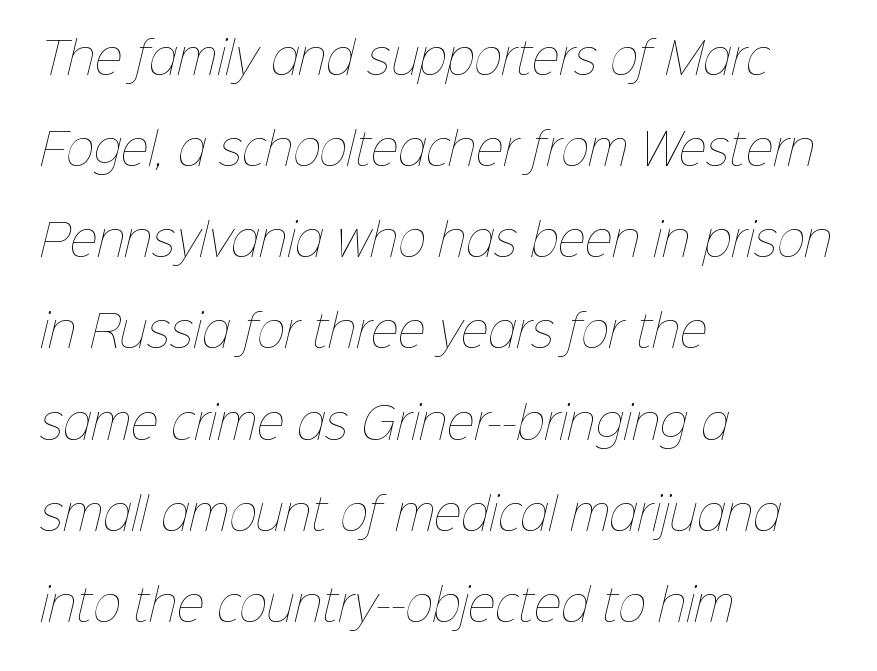
{"bold": "no", "weight": "thin", "width": "normal", "stroke_contrast": "low", "x_height": "medium", "monospaced": "no", "underline": "no", "align": "left", "line_spacing": "loose", "line_spacing_ratio": 2.12, "letter_spacing": "normal", "letter_spacing_em": 0.0, "glyph_px": 43}
